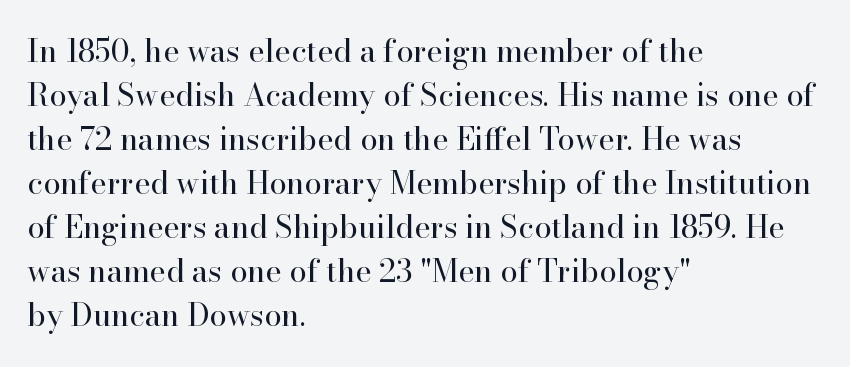
The image shows 31 px regular-weight serif type, upright; set left-aligned, normal line spacing (1.42x), normal letter spacing, not underlined; high stroke contrast and a small x-height.
